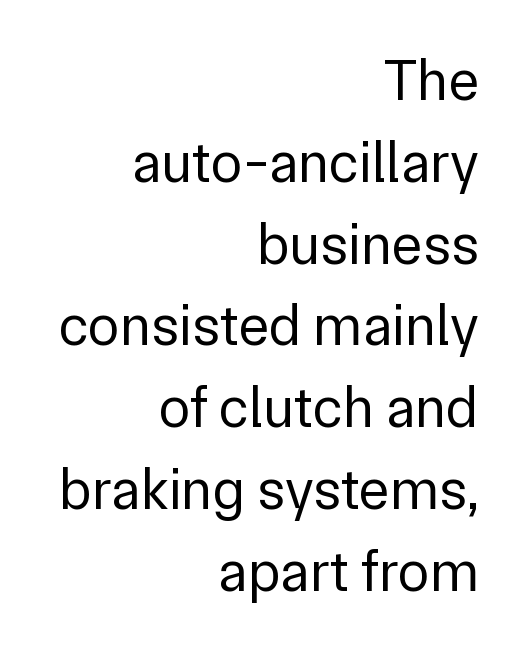
{"serif": "no", "italic": "no", "bold": "no", "weight": "regular", "width": "normal", "stroke_contrast": "low", "x_height": "medium", "monospaced": "no", "underline": "no", "align": "right", "line_spacing": "normal", "line_spacing_ratio": 1.41, "letter_spacing": "normal", "letter_spacing_em": 0.0, "glyph_px": 58}
